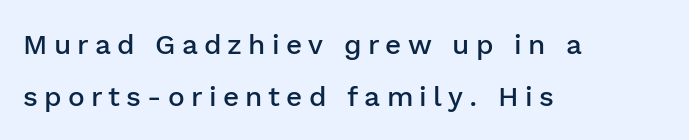
{"serif": "no", "italic": "no", "bold": "semi", "weight": "semibold", "width": "normal", "stroke_contrast": "low", "x_height": "medium", "monospaced": "no", "underline": "no", "align": "left", "line_spacing_ratio": 1.87, "letter_spacing": "wide", "letter_spacing_em": 0.22, "glyph_px": 28}
